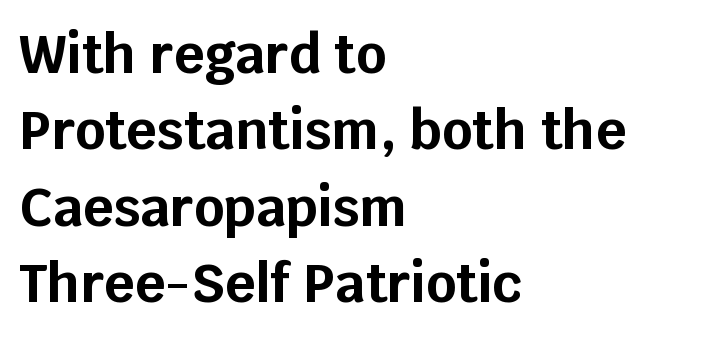
Beneath every word, the page is bare. Is this a fixed-width face? No — the glyphs have proportional, varying widths. Default kerning and tracking; the words read as compact shapes. Style check: upright.
